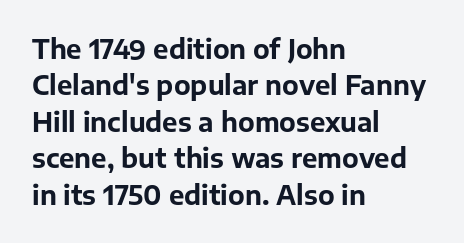
{"italic": "no", "bold": "yes", "underline": "no", "align": "left", "line_spacing": "normal", "line_spacing_ratio": 1.4, "letter_spacing": "normal", "letter_spacing_em": 0.0, "glyph_px": 26}
